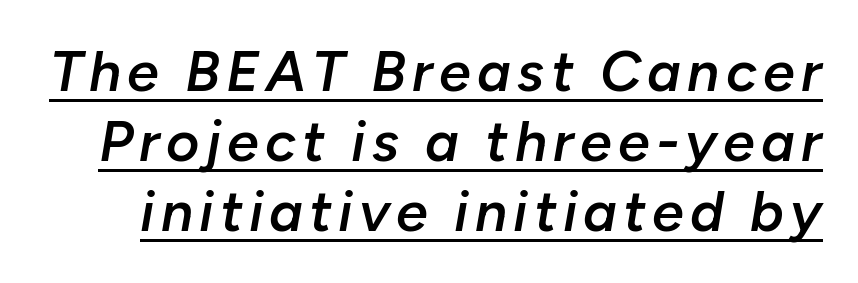
{"italic": "yes", "lean": "right", "slant_degrees": 10, "bold": "semi", "weight": "semibold", "width": "normal", "stroke_contrast": "low", "x_height": "medium", "monospaced": "no", "underline": "yes", "line_spacing_ratio": 1.23, "glyph_px": 57}
